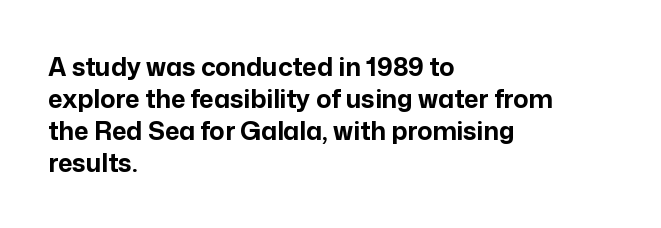
The typesetter chose a ragged-right arrangement here. The line texture is even and compact thanks to regular tracking. Summary of weight: heavy, a full bold. Vertically, the passage feels balanced, rows spaced as you'd expect. In terms of posture, this sample is upright.
